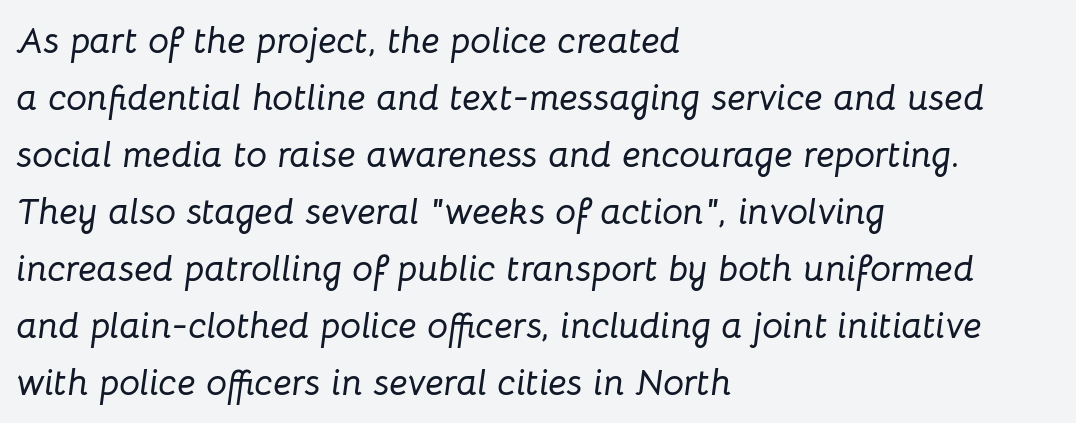
{"italic": "yes", "lean": "right", "slant_degrees": 8, "width": "normal", "stroke_contrast": "low", "x_height": "medium", "monospaced": "no", "underline": "no", "align": "left", "line_spacing": "normal", "line_spacing_ratio": 1.54, "letter_spacing": "normal", "letter_spacing_em": 0.0, "glyph_px": 37}
